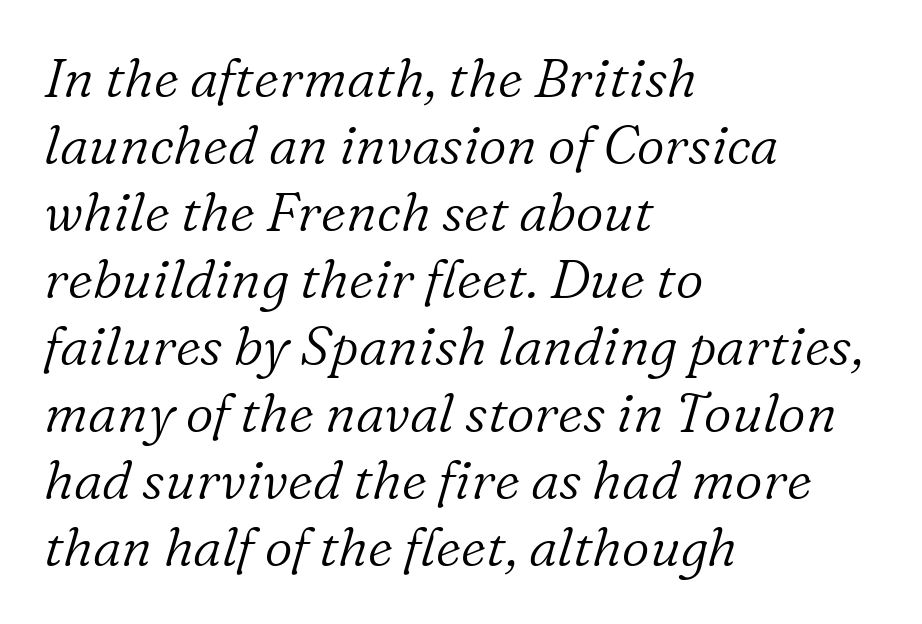
The image shows 54 px light serif type, italic (leaning right); set left-aligned, line spacing 1.24x, normal letter spacing, not underlined; low stroke contrast and a medium x-height.
